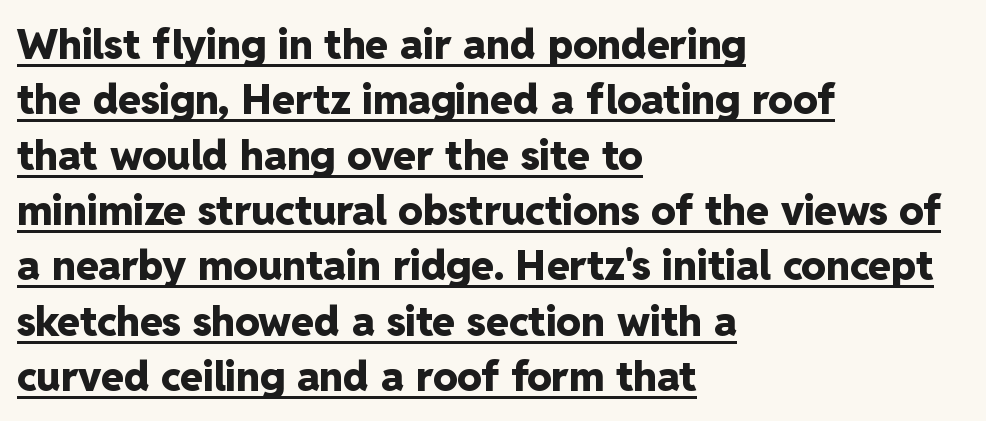
If you drew a ruler down the left edge, every line would touch it. The face used here has the dense, thick strokes of a bold. In terms of leading, this rendering sits right in the middle. What kind of face is this? One without serifs — a sans. Each word holds together tightly as a unit, with standard inter-letter gaps.
